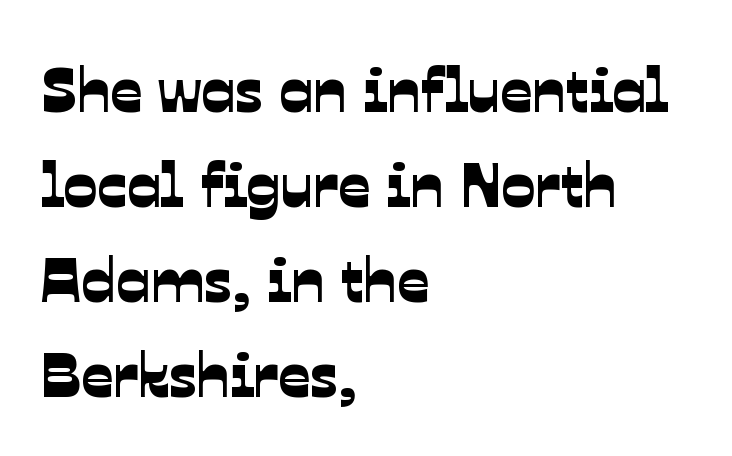
Q: Is the typeface a serif or a sans-serif typeface? A: Sans-serif.
Q: Is the text underlined? A: No.
Q: How is the paragraph aligned? A: Left-aligned.
Q: Is the spacing between letters normal or unusually wide? A: Normal.
Q: Is the spacing between lines tight, normal or loose? A: Normal.
Q: Width (condensed, normal, or wide)? A: Normal.
Q: Stroke contrast? A: Low.
Q: x-height? A: Medium.
Q: Monospaced? A: No.
